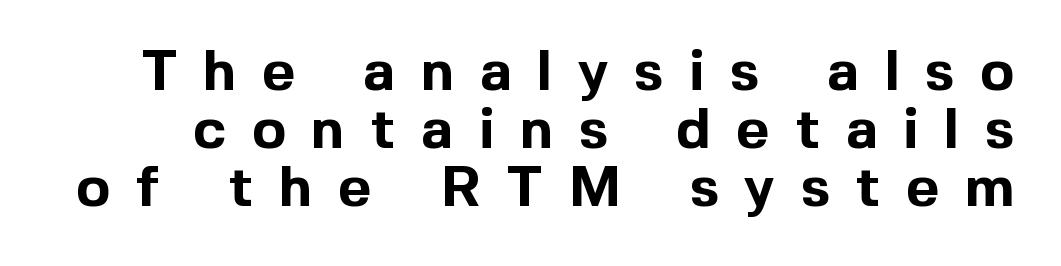
The image shows 57 px bold sans-serif type, upright; set tight line spacing (1.02x), unusually wide letter spacing (+0.45 em), not underlined; a medium x-height.
